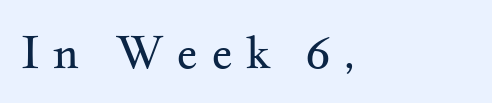
The image shows 45 px regular-weight, wide serif type, upright; set left-aligned, unusually wide letter spacing (+0.28 em), not underlined; medium stroke contrast and a small x-height.
